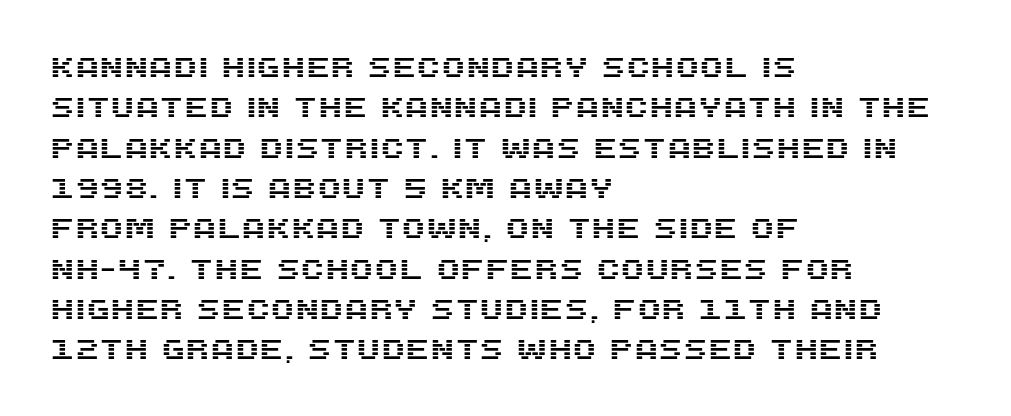
{"serif": "no", "italic": "no", "width": "normal", "stroke_contrast": "medium", "x_height": "large", "monospaced": "no", "underline": "no", "align": "left", "line_spacing": "normal", "line_spacing_ratio": 1.44, "letter_spacing": "normal", "letter_spacing_em": 0.0, "glyph_px": 28}
